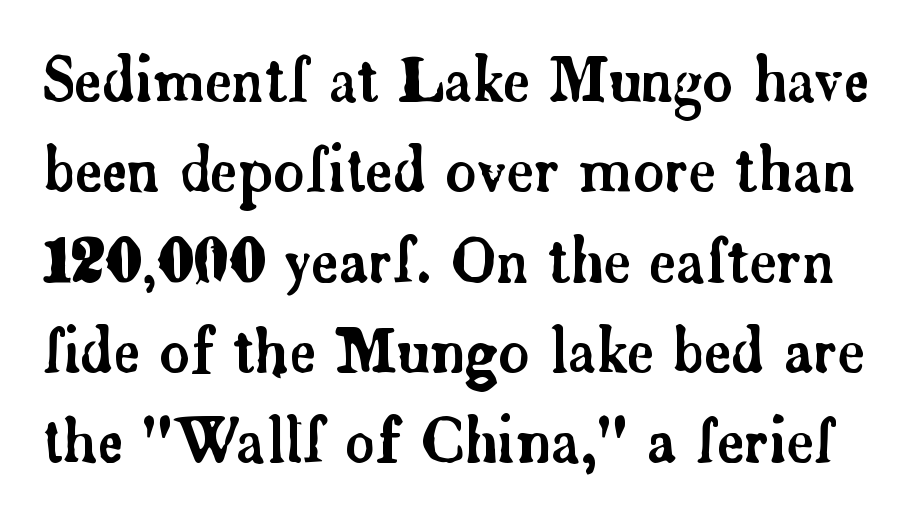
The image shows 59 px serif type, upright; set normal line spacing (1.53x), normal letter spacing, not underlined; low stroke contrast and a small x-height.
